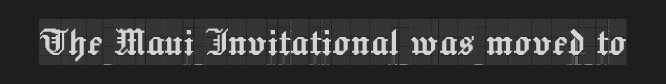
Q: Is the text italic (slanted)? A: No, it is upright.
Q: Is the typeface a serif or a sans-serif typeface? A: Serif.
Q: Is the text underlined? A: No.
Q: Is the spacing between letters normal or unusually wide? A: Normal.
Q: Width (condensed, normal, or wide)? A: Condensed.
Q: x-height? A: Large.
Q: Monospaced? A: No.
